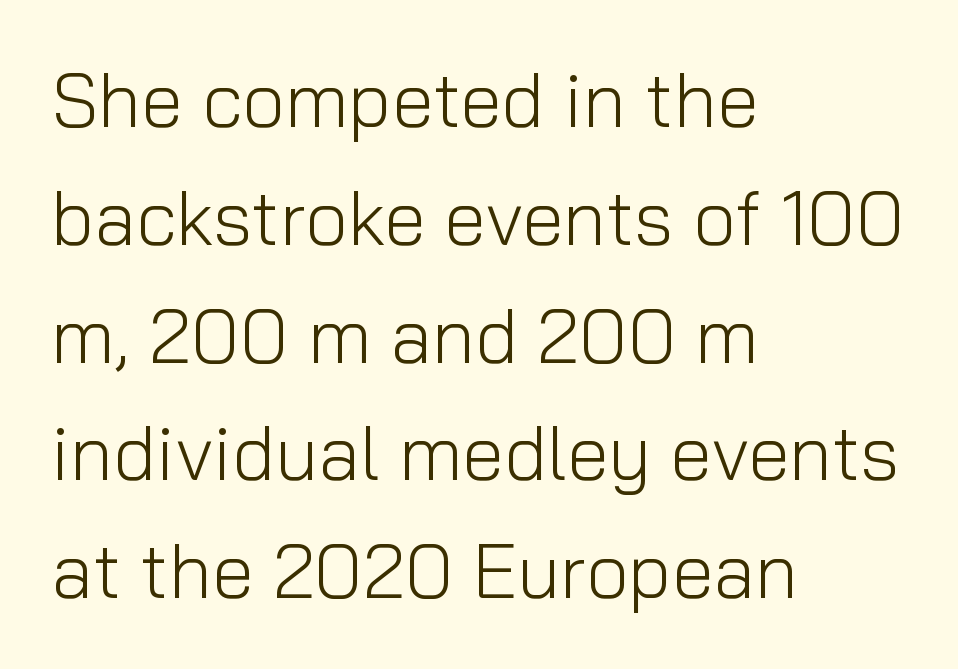
This is not heavy type; no bold has been used. Anything drawn beneath the words? Only blank space. Baseline-to-baseline distance is the conventional proportion of letter height. The letters stand upright; this is a roman face.
